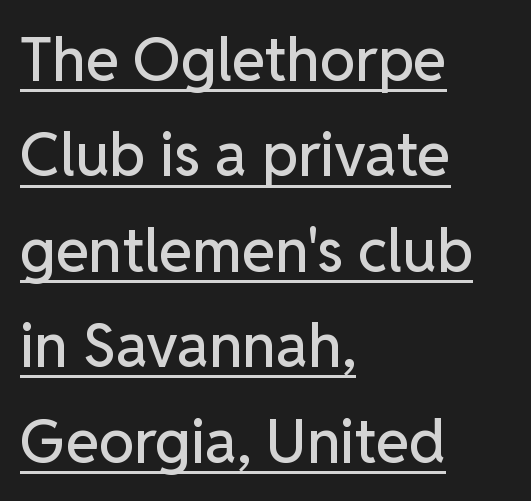
{"serif": "no", "italic": "no", "width": "normal", "stroke_contrast": "low", "x_height": "medium", "monospaced": "no", "underline": "yes", "align": "left", "line_spacing": "normal", "line_spacing_ratio": 1.59, "letter_spacing": "normal", "letter_spacing_em": 0.0, "glyph_px": 60}
